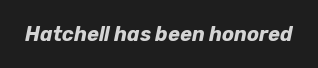
Q: Is the text bold? A: Yes.
Q: Is the text italic (slanted)? A: Yes, it leans right by about 12 degrees.
Q: Is the text underlined? A: No.
Q: Is the spacing between letters normal or unusually wide? A: Normal.
